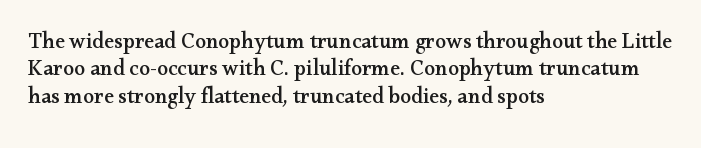
Letter spacing: default. Words float on clear page, feet unadorned. Every stem runs plumb, perpendicular to the baseline. Is there much room between lines? A standard amount, neither cramped nor airy. Reading down the block, your eye returns to a fixed left position each line.
